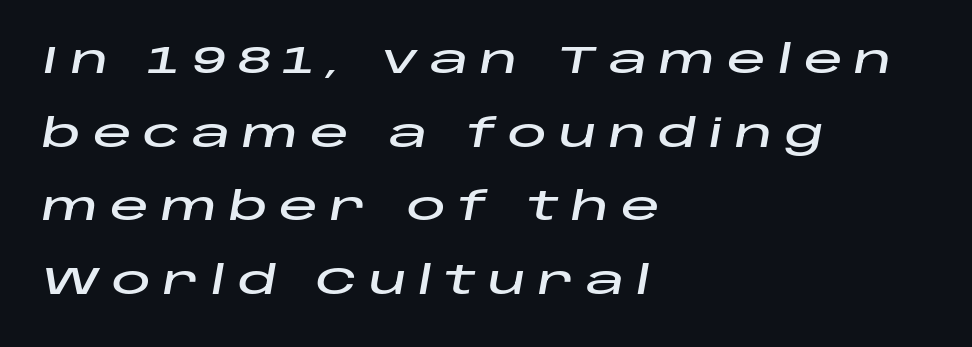
The rendering inserts visible extra space after every character. Each letter keeps its own natural width here, so spacing adapts to shape. Line starts are locked; line ends wander. Honestly, there is no underline to notice here at all. When letters slant like this, we call the style italic.
